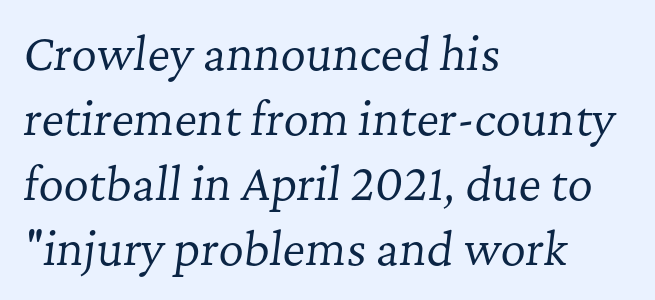
The image shows 44 px regular-weight serif type, italic (leaning right); set left-aligned, normal line spacing (1.48x), normal letter spacing, not underlined; low stroke contrast and a medium x-height.
